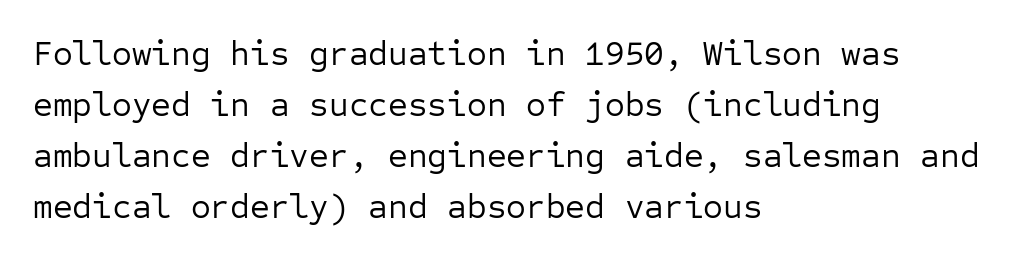
Horizontal bands of white between lines are of average thickness. Every character here occupies the same horizontal width, giving the sample a typewriter-like rhythm. Lines of text with bare space underneath. Designer's note — italics off, roman on. Compared with typical body copy, the letter spacing here is the same.
